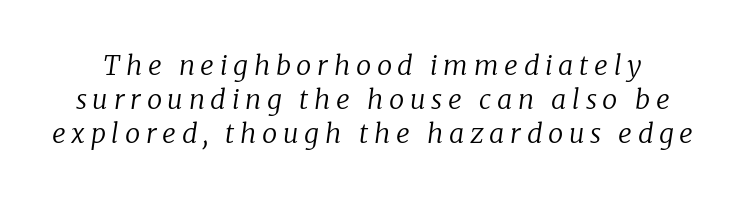
Q: Is the text bold? A: No.
Q: Is the text italic (slanted)? A: Yes, it leans right by about 8 degrees.
Q: Is the text underlined? A: No.
Q: Is the spacing between letters normal or unusually wide? A: Unusually wide.
Q: Is the spacing between lines tight, normal or loose? A: Normal.
